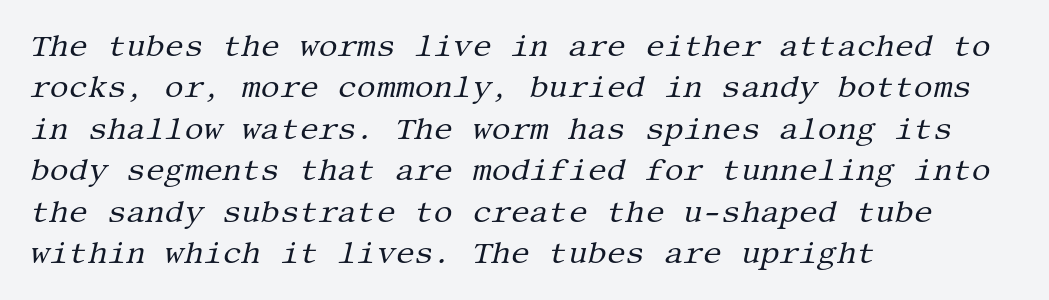
Q: Is the text bold? A: No.
Q: Is the text italic (slanted)? A: Yes, it leans right by about 13 degrees.
Q: Is the typeface a serif or a sans-serif typeface? A: Serif.
Q: Is the text underlined? A: No.
Q: How is the paragraph aligned? A: Left-aligned.
Q: Is the spacing between letters normal or unusually wide? A: Normal.
Q: Is the spacing between lines tight, normal or loose? A: Normal.
Q: Width (condensed, normal, or wide)? A: Normal.
Q: Stroke contrast? A: Medium.
Q: x-height? A: Large.
